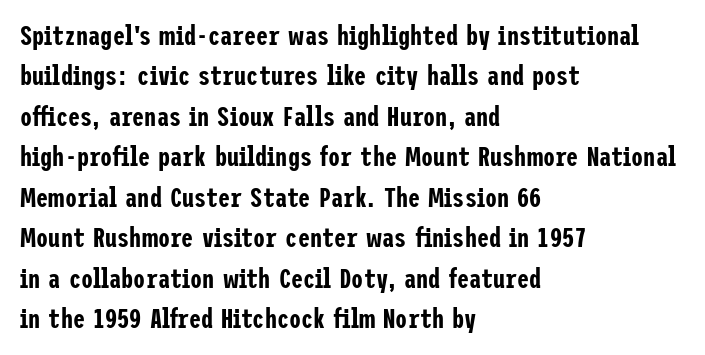
No italicization has been applied; the sample stays upright. This block has exactly the height ordinary leading produces. Students, note that the glyphs here touch the page at normal intervals. Typeset ragged right — the left edge is the straight one.
